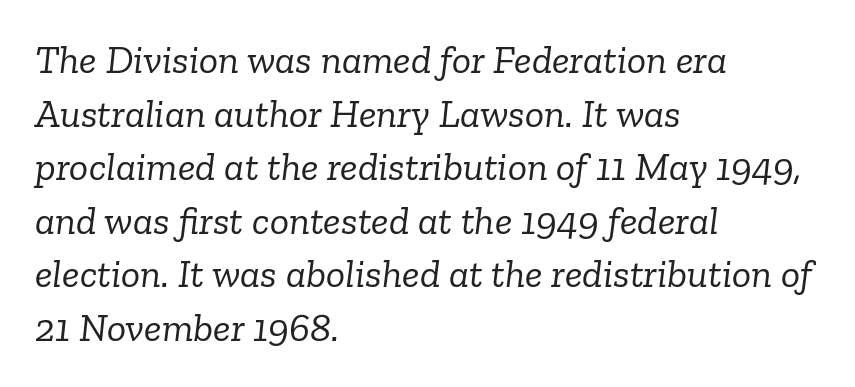
Q: Is the text bold? A: No.
Q: Is the text italic (slanted)? A: Yes, it leans right by about 6 degrees.
Q: Is the typeface a serif or a sans-serif typeface? A: Serif.
Q: Is the text underlined? A: No.
Q: How is the paragraph aligned? A: Left-aligned.
Q: Is the spacing between letters normal or unusually wide? A: Normal.
Q: Is the spacing between lines tight, normal or loose? A: Normal.
Q: Width (condensed, normal, or wide)? A: Normal.
Q: Stroke contrast? A: Low.
Q: x-height? A: Medium.
Q: Monospaced? A: No.
